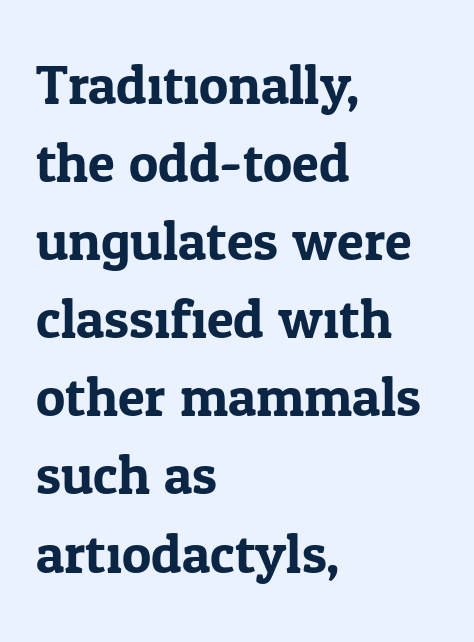
The image shows 55 px serif type, upright; set left-aligned, normal line spacing (1.42x), normal letter spacing, not underlined; low stroke contrast and a medium x-height.
